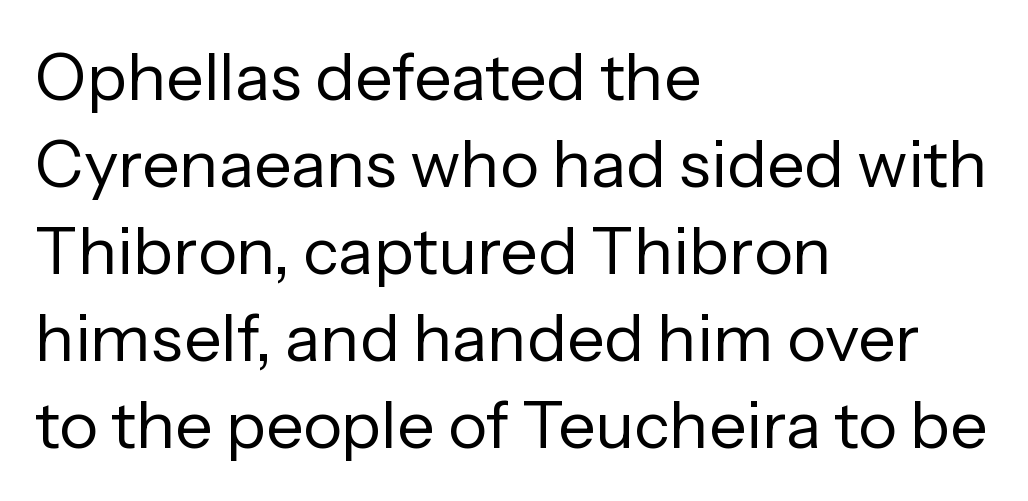
The image shows 66 px regular-weight sans-serif type, upright; set left-aligned, normal line spacing (1.32x), normal letter spacing, not underlined; low stroke contrast and a medium x-height.
